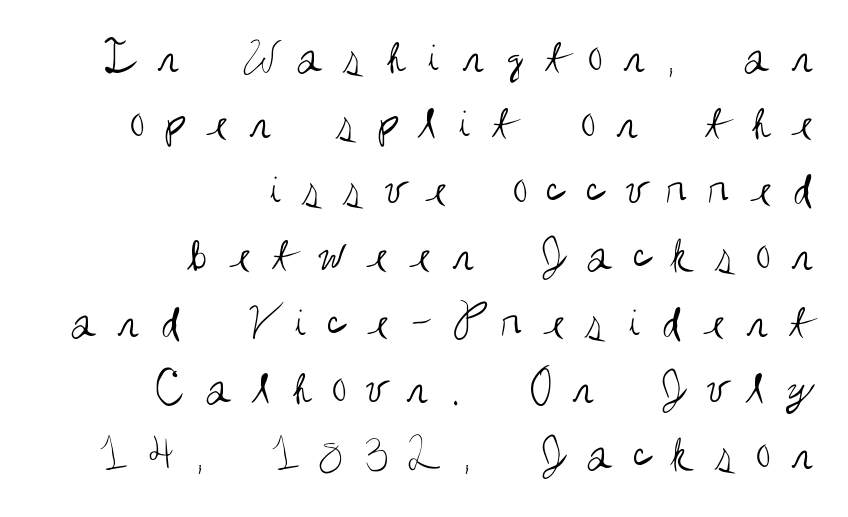
Q: Is the text bold? A: No.
Q: Is the typeface a serif or a sans-serif typeface? A: Sans-serif.
Q: Is the text underlined? A: No.
Q: How is the paragraph aligned? A: Right-aligned.
Q: Is the spacing between letters normal or unusually wide? A: Unusually wide.
Q: Is the spacing between lines tight, normal or loose? A: Normal.
Q: Width (condensed, normal, or wide)? A: Condensed.
Q: Stroke contrast? A: Medium.
Q: x-height? A: Large.
Q: Monospaced? A: No.
